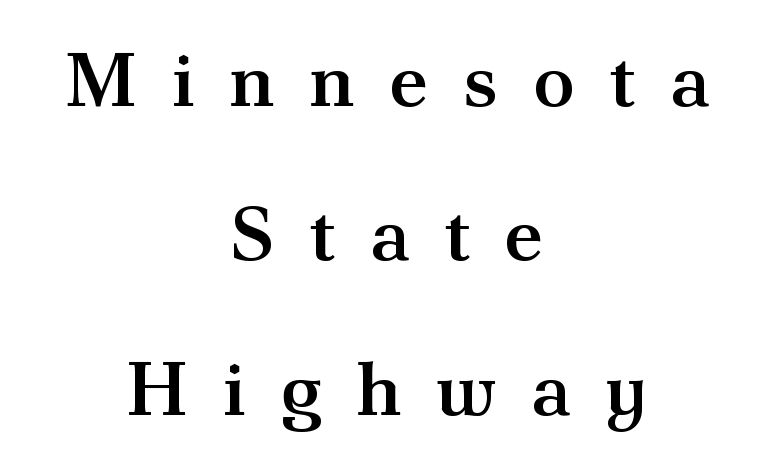
The image shows 76 px semibold serif type, upright; set centered, loose line spacing (2.03x), unusually wide letter spacing (+0.45 em), not underlined; medium stroke contrast and a small x-height.
